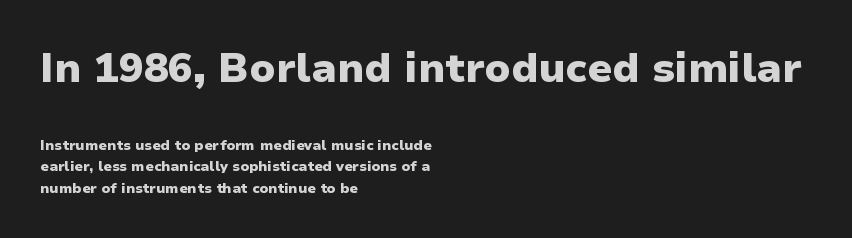
{"serif": "no", "italic": "no", "bold": "yes", "weight": "heavy", "width": "normal", "stroke_contrast": "low", "x_height": "medium", "monospaced": "no", "underline": "no", "align": "left", "line_spacing": "normal", "line_spacing_ratio": 1.52, "letter_spacing": "normal", "letter_spacing_em": 0.0, "larger_block": "first", "size_ratio": 2.93, "glyph_px": 41}
